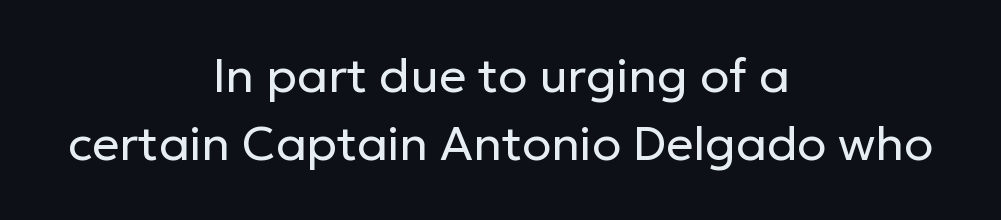
The cut favours lightness, reaching ordinary text weight at its darkest. Underline: absent. The line texture is even and compact thanks to regular tracking. The designer went with a sans here, leaving each stem footless.
